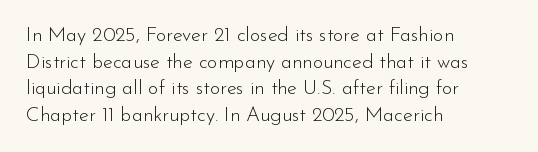
Does the copy run flush right? No — it runs flush left. The block of text has a typical density, with ordinary space between rows. This sample uses plain, unmodified letter spacing. The zone under the glyphs is completely vacant. A roman cut, with each character standing at attention. Stem width sits at or under what a default text font uses.
